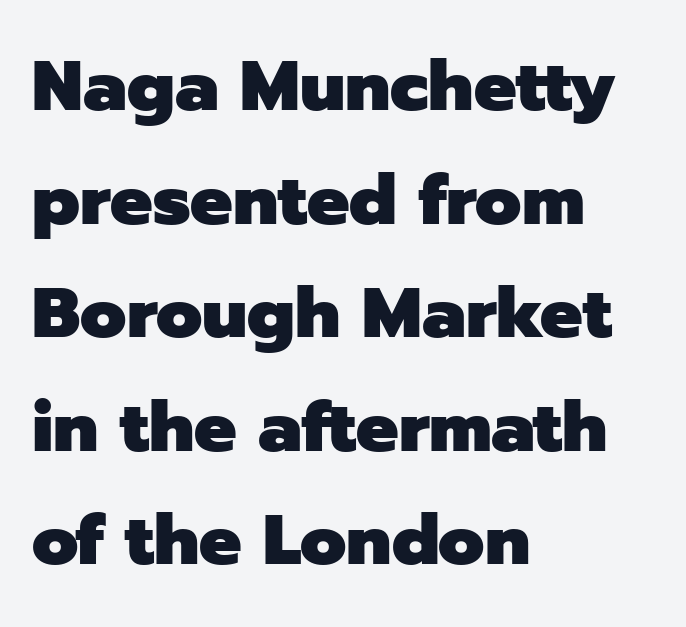
Q: Is the text bold? A: Yes.
Q: Is the text italic (slanted)? A: No, it is upright.
Q: Is the typeface a serif or a sans-serif typeface? A: Sans-serif.
Q: Is the text underlined? A: No.
Q: How is the paragraph aligned? A: Left-aligned.
Q: Is the spacing between letters normal or unusually wide? A: Normal.
Q: Is the spacing between lines tight, normal or loose? A: Normal.
Q: Width (condensed, normal, or wide)? A: Normal.
Q: Stroke contrast? A: Low.
Q: x-height? A: Medium.
Q: Monospaced? A: No.
